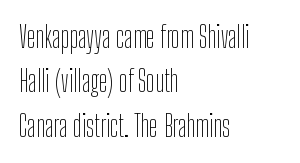
The image shows 29 px thin, condensed sans-serif type, upright; set left-aligned, normal line spacing (1.53x), normal letter spacing, not underlined; low stroke contrast and a medium x-height.
